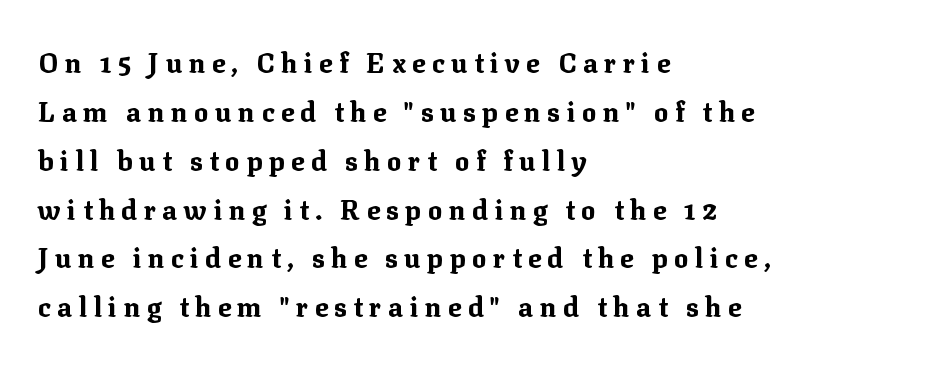
The image shows 27 px bold type, upright; set left-aligned, line spacing 1.81x, unusually wide letter spacing (+0.24 em), not underlined.
